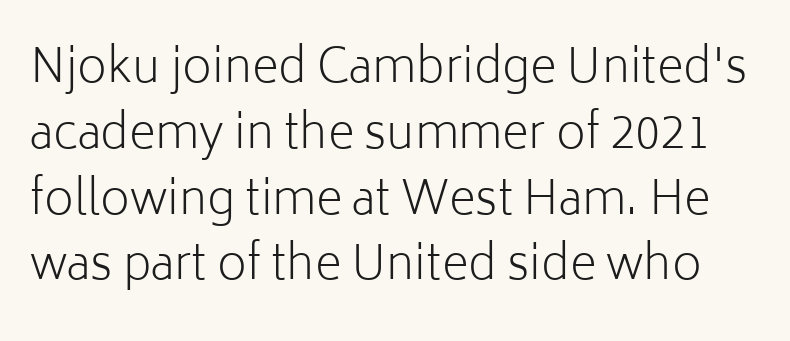
The image shows 46 px light sans-serif type, upright; set normal line spacing (1.43x), normal letter spacing, not underlined; low stroke contrast and a medium x-height.
